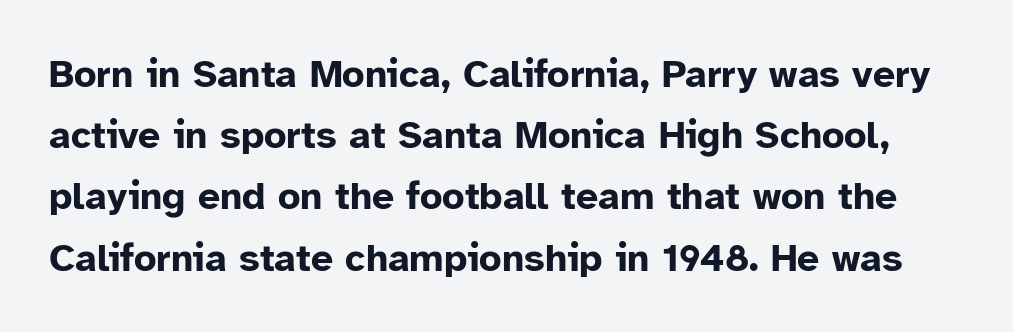
Q: Is the text bold? A: Yes.
Q: Is the text italic (slanted)? A: No, it is upright.
Q: Is the typeface a serif or a sans-serif typeface? A: Sans-serif.
Q: Is the text underlined? A: No.
Q: Is the spacing between letters normal or unusually wide? A: Normal.
Q: Is the spacing between lines tight, normal or loose? A: Normal.
Q: Width (condensed, normal, or wide)? A: Normal.
Q: Stroke contrast? A: Low.
Q: x-height? A: Medium.
Q: Monospaced? A: No.
